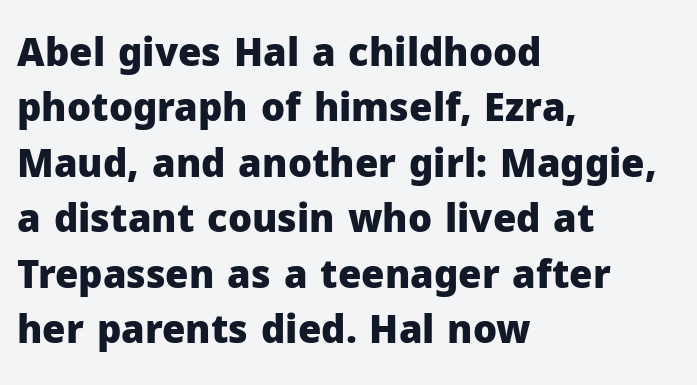
{"serif": "no", "italic": "no", "bold": "yes", "weight": "heavy", "width": "normal", "stroke_contrast": "low", "x_height": "medium", "monospaced": "no", "underline": "no", "align": "left", "line_spacing": "normal", "line_spacing_ratio": 1.46, "letter_spacing": "normal", "letter_spacing_em": 0.0, "glyph_px": 38}
